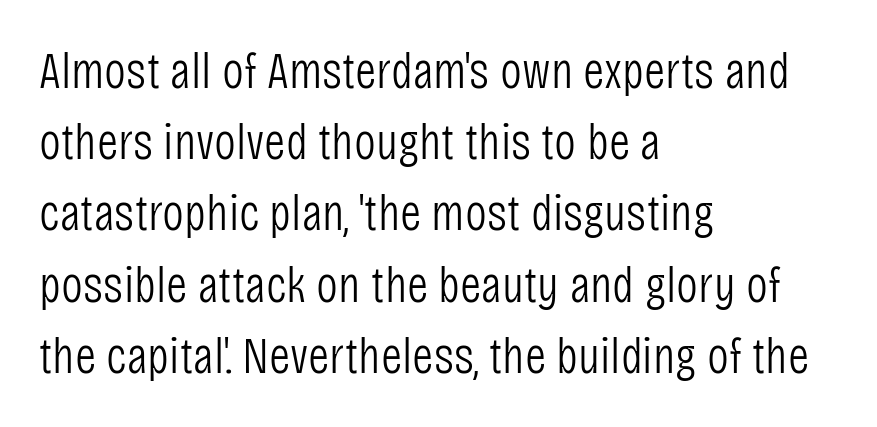
The image shows 52 px light, condensed sans-serif type, upright; set left-aligned, normal line spacing (1.37x), normal letter spacing, not underlined; low stroke contrast and a large x-height.
